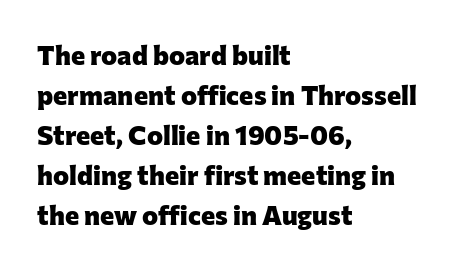
A student would call this left alignment; a typographer would say flush left, rag right. Lines of text with bare space underneath. Does the weight exceed regular? Yes, all the way to bold. Posture: vertical. The rows are spaced the way most documents space them. In terms of letterspacing, this is plain default setting.
